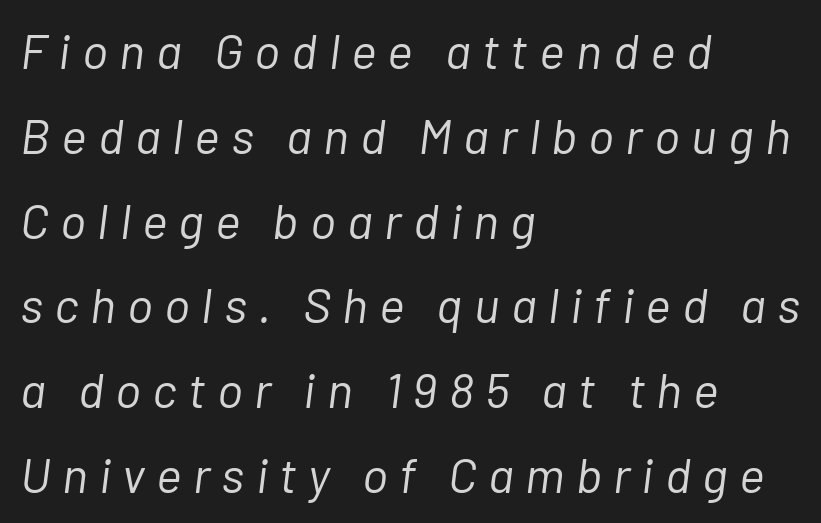
Honestly, the letter spacing is so wide it's the main thing you notice. Stems here are at most as thick as an everyday book face. The compositor pushed each line to the left boundary. Bare-footed words on every line. This sample uses an oblique cut, with every glyph tilted off the vertical. Do the characters align in a grid? No, the font is proportional.
